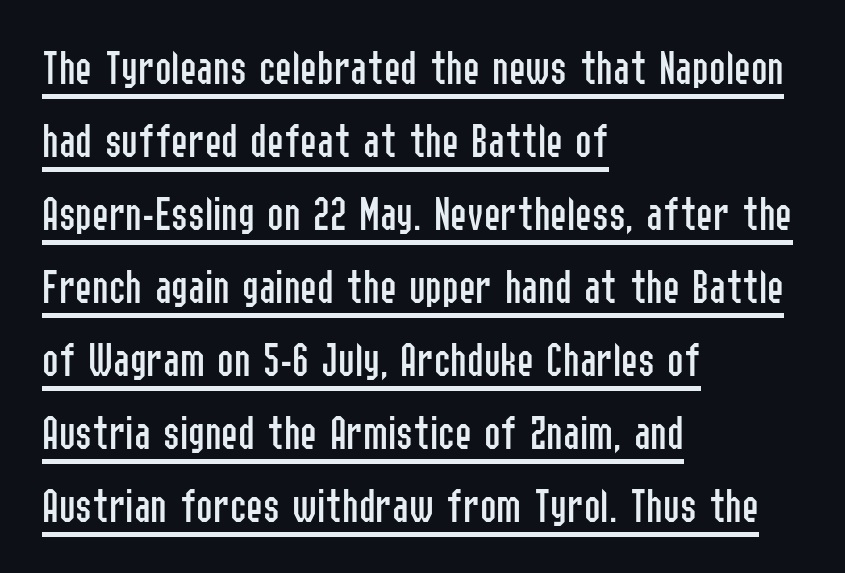
These lines stack with their left ends in a neat column. The vertical gap from one line to the next is medium. Quick note: underline on. Examine the stroke ends and you'll find no serifs.
